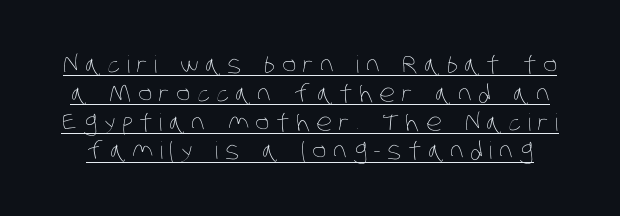
The strokes carry an ordinary text weight at most. What decoration does the sample have? An underline. Substantial extra tracking has been applied to these lines.
